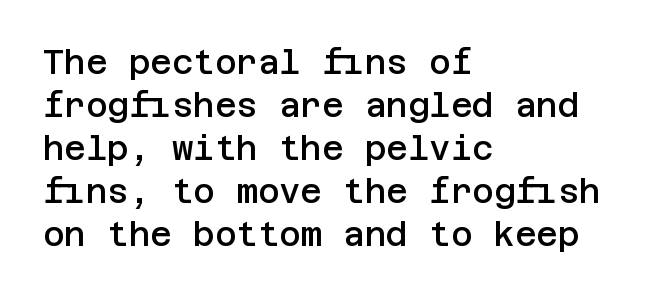
Q: Is the text bold? A: Semi-bold.
Q: Is the text italic (slanted)? A: No, it is upright.
Q: Is the typeface a serif or a sans-serif typeface? A: Sans-serif.
Q: Is the text underlined? A: No.
Q: How is the paragraph aligned? A: Left-aligned.
Q: Is the spacing between letters normal or unusually wide? A: Normal.
Q: Is the spacing between lines tight, normal or loose? A: Normal.
Q: Width (condensed, normal, or wide)? A: Normal.
Q: Stroke contrast? A: Low.
Q: x-height? A: Large.
